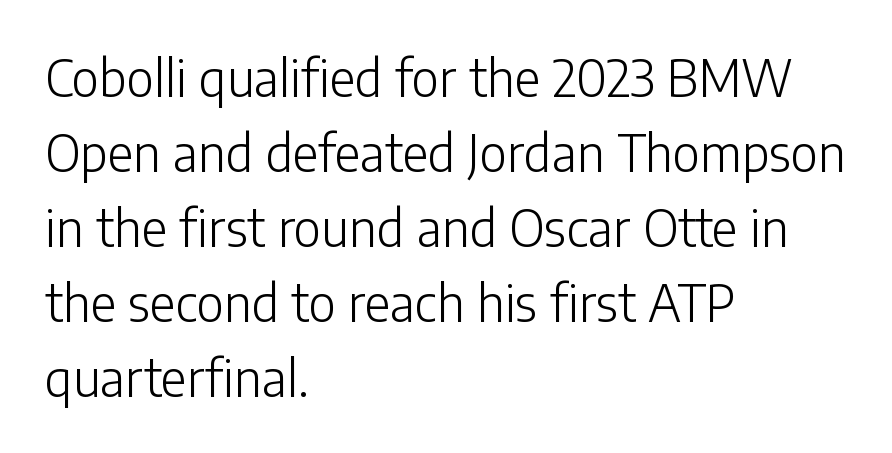
{"serif": "no", "italic": "no", "bold": "no", "weight": "light", "width": "normal", "stroke_contrast": "low", "x_height": "medium", "monospaced": "no", "underline": "no", "align": "left", "line_spacing": "normal", "line_spacing_ratio": 1.5, "letter_spacing": "normal", "letter_spacing_em": 0.0, "glyph_px": 50}
